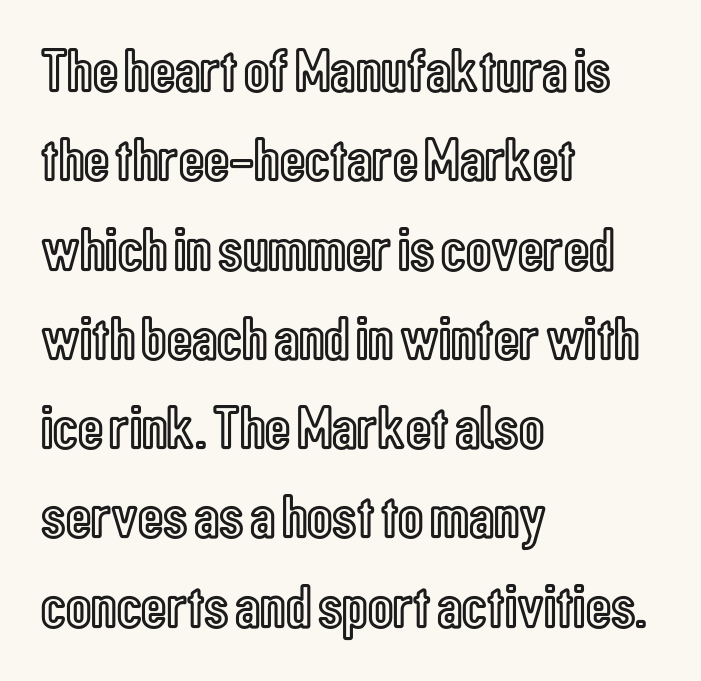
Q: Is the text italic (slanted)? A: No, it is upright.
Q: Is the text underlined? A: No.
Q: How is the paragraph aligned? A: Left-aligned.
Q: Is the spacing between letters normal or unusually wide? A: Normal.
Q: Is the spacing between lines tight, normal or loose? A: Normal.
Q: Width (condensed, normal, or wide)? A: Condensed.
Q: x-height? A: Medium.
Q: Monospaced? A: No.
